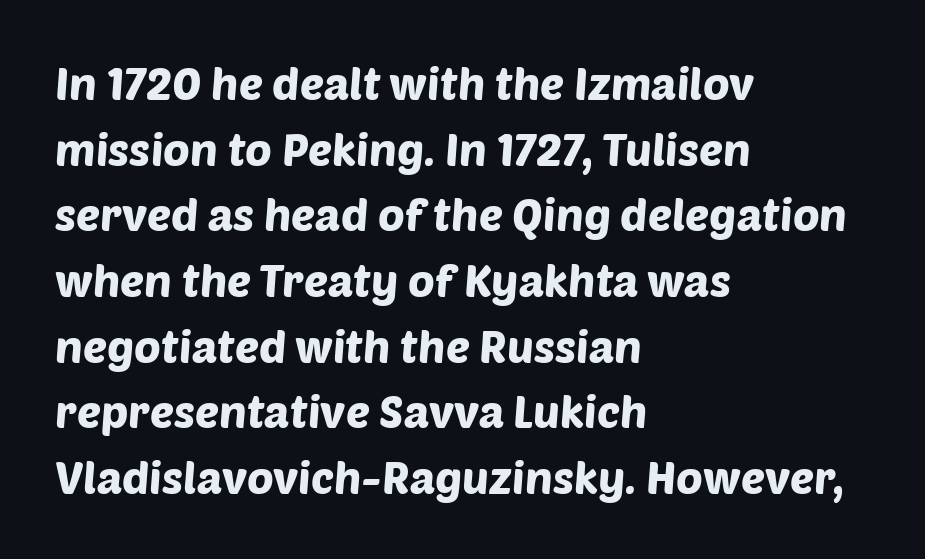
{"serif": "no", "width": "normal", "stroke_contrast": "low", "x_height": "large", "monospaced": "no", "underline": "no", "align": "left", "line_spacing": "normal", "line_spacing_ratio": 1.46, "letter_spacing": "normal", "letter_spacing_em": 0.0, "glyph_px": 45}
